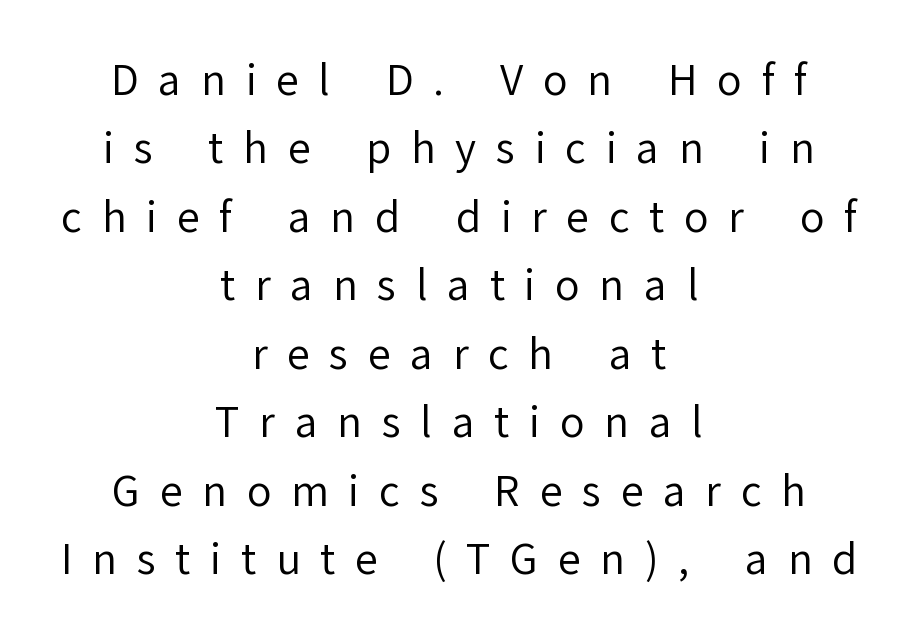
Q: Is the text bold? A: No.
Q: Is the text italic (slanted)? A: No, it is upright.
Q: Is the typeface a serif or a sans-serif typeface? A: Sans-serif.
Q: Is the text underlined? A: No.
Q: How is the paragraph aligned? A: Centered.
Q: Is the spacing between letters normal or unusually wide? A: Unusually wide.
Q: Is the spacing between lines tight, normal or loose? A: Normal.
Q: Width (condensed, normal, or wide)? A: Normal.
Q: Stroke contrast? A: Low.
Q: x-height? A: Medium.
Q: Monospaced? A: No.
